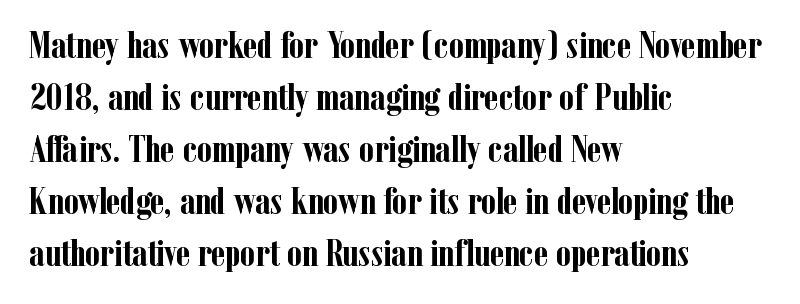
Q: Is the text bold? A: Yes.
Q: Is the text italic (slanted)? A: No, it is upright.
Q: Is the typeface a serif or a sans-serif typeface? A: Serif.
Q: Is the text underlined? A: No.
Q: How is the paragraph aligned? A: Left-aligned.
Q: Is the spacing between letters normal or unusually wide? A: Normal.
Q: Is the spacing between lines tight, normal or loose? A: Normal.
Q: Width (condensed, normal, or wide)? A: Condensed.
Q: Stroke contrast? A: Low.
Q: x-height? A: Medium.
Q: Monospaced? A: No.
